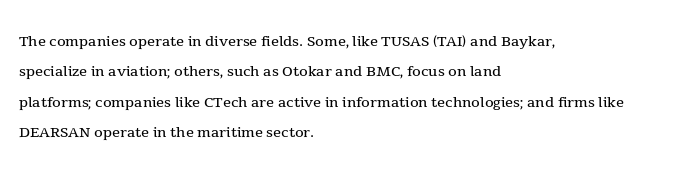
Q: Is the text bold? A: No.
Q: Is the text italic (slanted)? A: No, it is upright.
Q: Is the text underlined? A: No.
Q: How is the paragraph aligned? A: Left-aligned.
Q: Is the spacing between letters normal or unusually wide? A: Normal.
Q: Is the spacing between lines tight, normal or loose? A: Normal.
